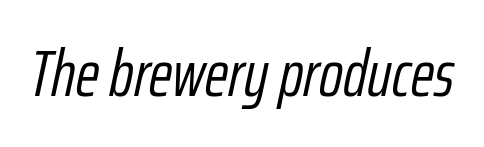
{"italic": "yes", "lean": "right", "slant_degrees": 12, "bold": "no", "weight": "light", "width": "condensed", "stroke_contrast": "low", "x_height": "medium", "monospaced": "no", "underline": "no", "letter_spacing": "normal", "letter_spacing_em": 0.0, "glyph_px": 65}
